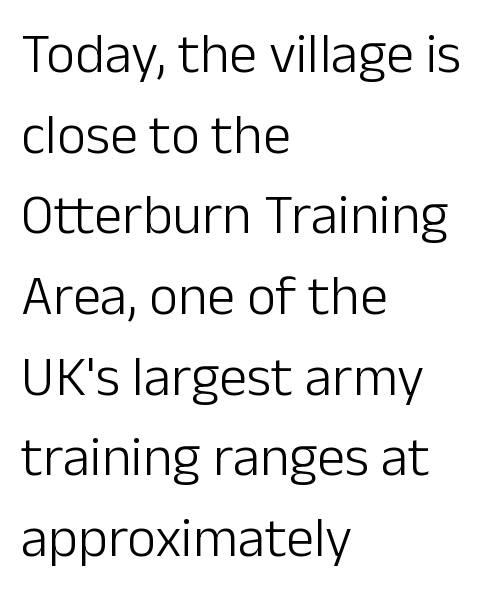
The type family on display is of the sans-serif kind. No word sits above an underline. Quick note: not italic, upright. A light-to-regular cut is what we see here.
